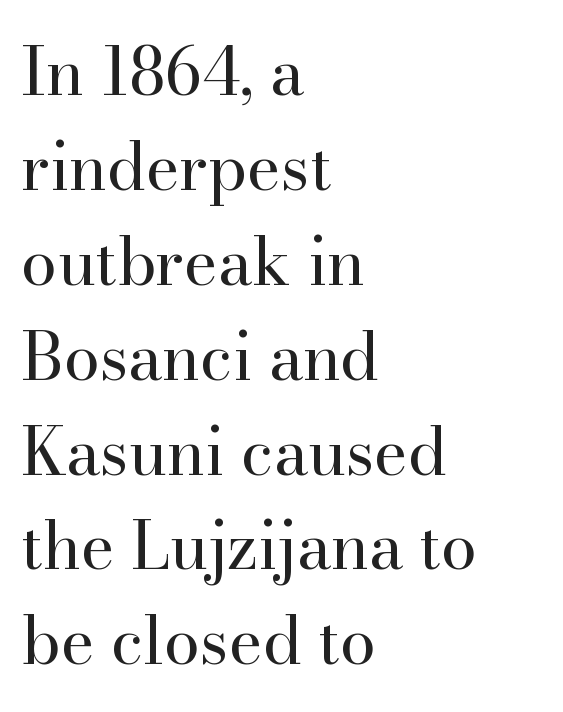
Q: Is the text bold? A: No.
Q: Is the text italic (slanted)? A: No, it is upright.
Q: Is the typeface a serif or a sans-serif typeface? A: Serif.
Q: Is the text underlined? A: No.
Q: How is the paragraph aligned? A: Left-aligned.
Q: Is the spacing between letters normal or unusually wide? A: Normal.
Q: Is the spacing between lines tight, normal or loose? A: Normal.
Q: Width (condensed, normal, or wide)? A: Normal.
Q: Stroke contrast? A: High.
Q: x-height? A: Small.
Q: Monospaced? A: No.
